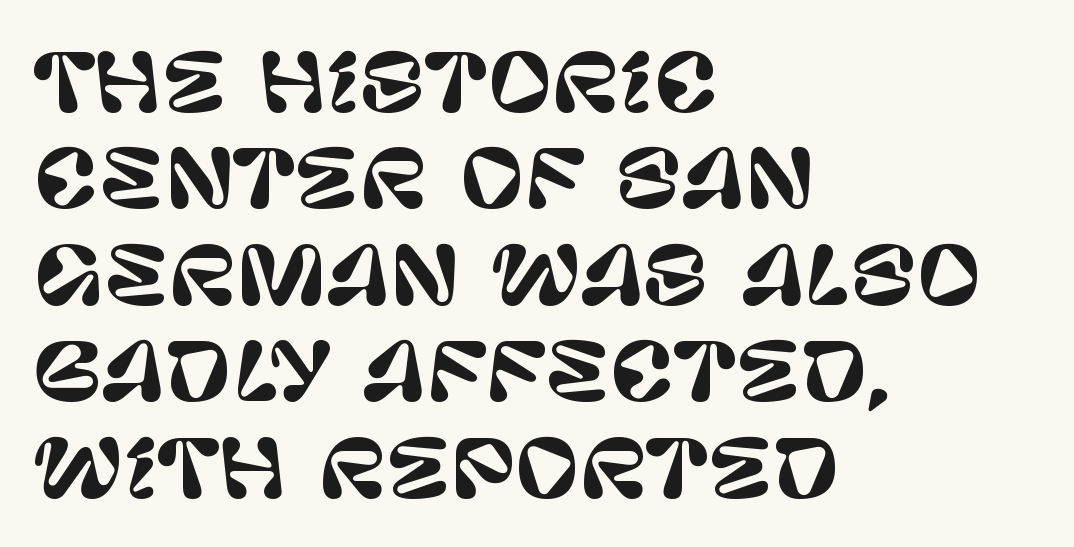
The image shows 79 px sans-serif type; set left-aligned, line spacing 1.22x, normal letter spacing, not underlined; low stroke contrast and a large x-height.
